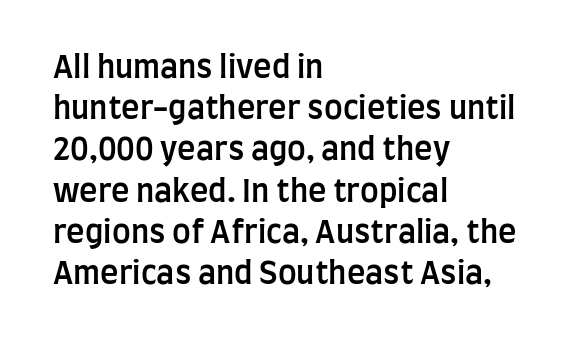
The image shows 31 px semibold, condensed sans-serif type, upright; set left-aligned, normal line spacing (1.33x), normal letter spacing, not underlined; low stroke contrast and a large x-height.
